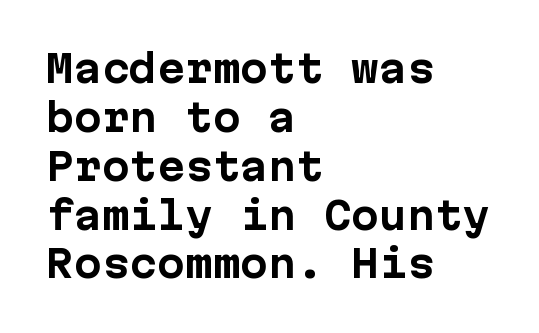
Q: Is the text bold? A: Yes.
Q: Is the text italic (slanted)? A: No, it is upright.
Q: Is the typeface a serif or a sans-serif typeface? A: Sans-serif.
Q: Is the text underlined? A: No.
Q: How is the paragraph aligned? A: Left-aligned.
Q: Is the spacing between letters normal or unusually wide? A: Normal.
Q: Is the spacing between lines tight, normal or loose? A: Normal.
Q: Width (condensed, normal, or wide)? A: Normal.
Q: Stroke contrast? A: Low.
Q: x-height? A: Medium.
